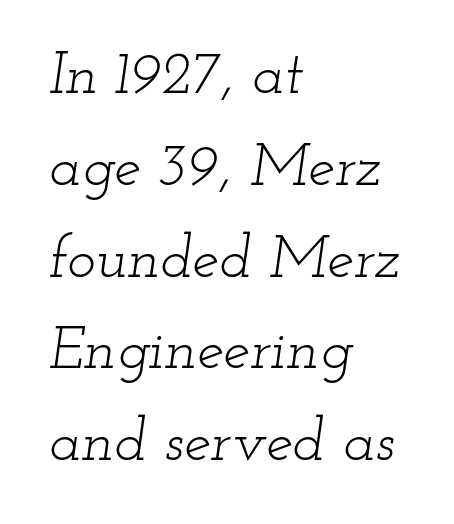
The image shows 60 px light, wide serif type, italic (leaning right); set left-aligned, normal line spacing (1.53x), normal letter spacing, not underlined; low stroke contrast and a small x-height.
